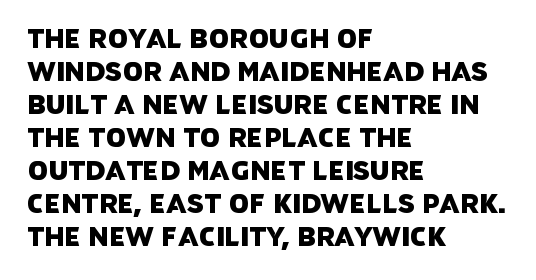
The image shows 26 px text type; set left-aligned, normal line spacing (1.27x), normal letter spacing, not underlined.
